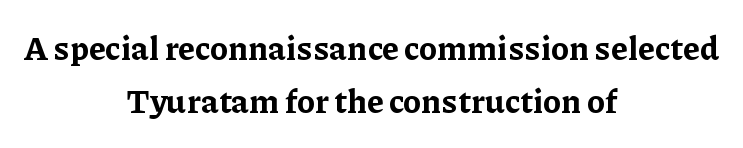
Q: Is the text bold? A: Yes.
Q: Is the text italic (slanted)? A: No, it is upright.
Q: Is the typeface a serif or a sans-serif typeface? A: Serif.
Q: Is the text underlined? A: No.
Q: How is the paragraph aligned? A: Centered.
Q: Is the spacing between letters normal or unusually wide? A: Normal.
Q: Is the spacing between lines tight, normal or loose? A: Normal.
Q: Width (condensed, normal, or wide)? A: Normal.
Q: Stroke contrast? A: Low.
Q: x-height? A: Medium.
Q: Monospaced? A: No.
